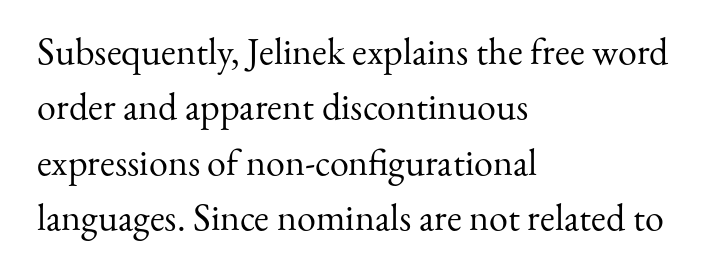
Q: Is the text bold? A: No.
Q: Is the text italic (slanted)? A: No, it is upright.
Q: Is the typeface a serif or a sans-serif typeface? A: Serif.
Q: Is the text underlined? A: No.
Q: How is the paragraph aligned? A: Left-aligned.
Q: Is the spacing between letters normal or unusually wide? A: Normal.
Q: Is the spacing between lines tight, normal or loose? A: Normal.
Q: Width (condensed, normal, or wide)? A: Normal.
Q: Stroke contrast? A: Medium.
Q: x-height? A: Small.
Q: Monospaced? A: No.
